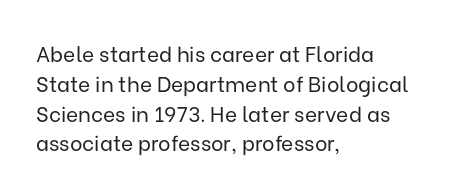
Q: Is the text bold? A: No.
Q: Is the text italic (slanted)? A: No, it is upright.
Q: Is the text underlined? A: No.
Q: How is the paragraph aligned? A: Left-aligned.
Q: Is the spacing between letters normal or unusually wide? A: Normal.
Q: Is the spacing between lines tight, normal or loose? A: Normal.
